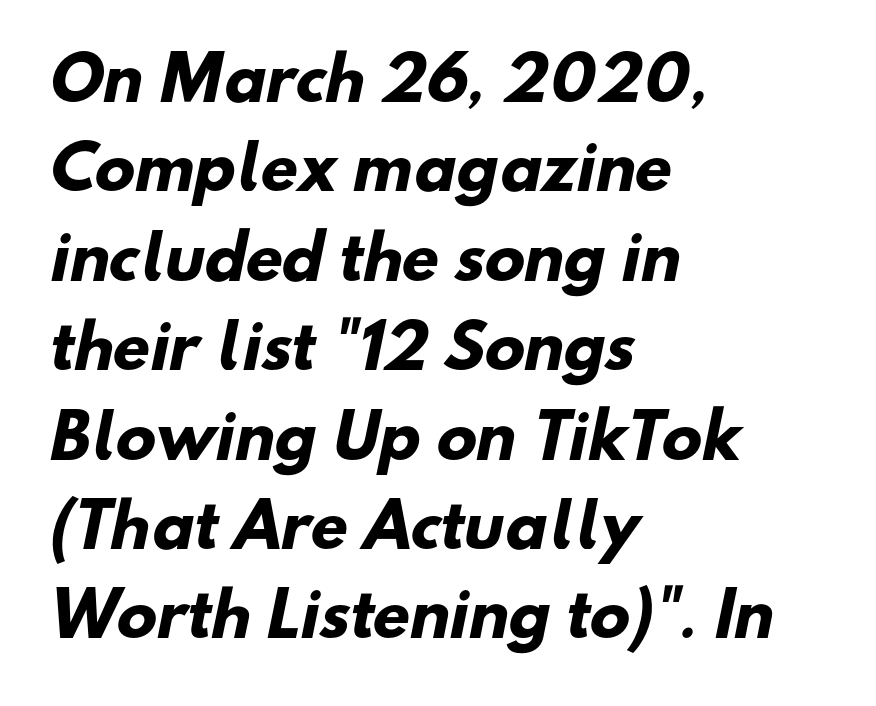
The image shows 60 px heavy sans-serif type; set left-aligned, normal line spacing (1.49x), normal letter spacing, not underlined; low stroke contrast and a small x-height.
